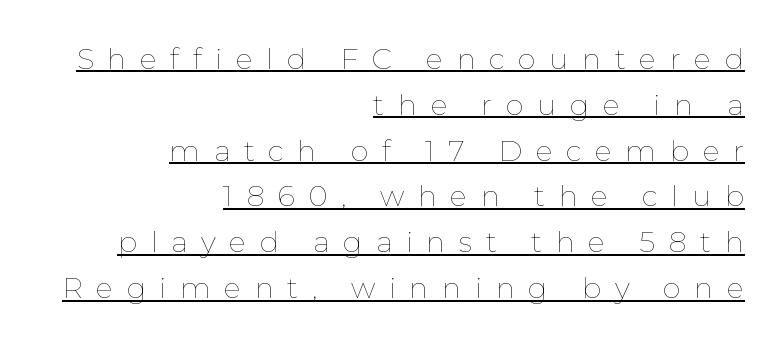
Q: Is the text bold? A: No.
Q: Is the text italic (slanted)? A: No, it is upright.
Q: Is the text underlined? A: Yes.
Q: How is the paragraph aligned? A: Right-aligned.
Q: Is the spacing between letters normal or unusually wide? A: Unusually wide.
Q: Is the spacing between lines tight, normal or loose? A: Normal.
Q: Width (condensed, normal, or wide)? A: Normal.
Q: Stroke contrast? A: Low.
Q: x-height? A: Medium.
Q: Monospaced? A: No.
